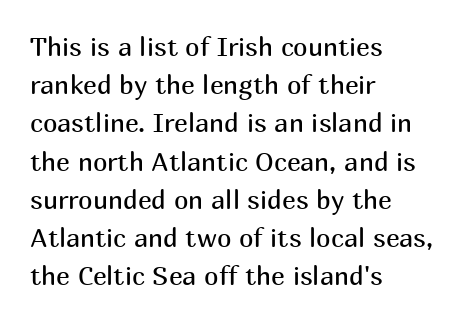
Q: Is the text bold? A: No.
Q: Is the text italic (slanted)? A: No, it is upright.
Q: Is the text underlined? A: No.
Q: How is the paragraph aligned? A: Left-aligned.
Q: Is the spacing between letters normal or unusually wide? A: Normal.
Q: Is the spacing between lines tight, normal or loose? A: Normal.
